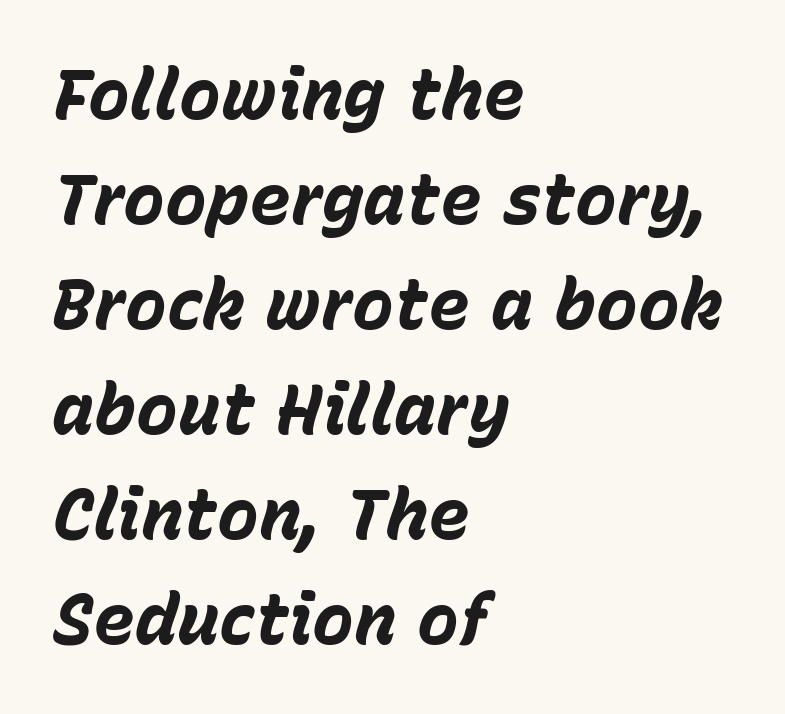
The typesetter chose a ragged-right arrangement here. Vertical spacing — default. The letters are slanted; this is an italic face. Any mark beneath the type? The region is blank. The typesetting leans heavy: a genuine bold.
